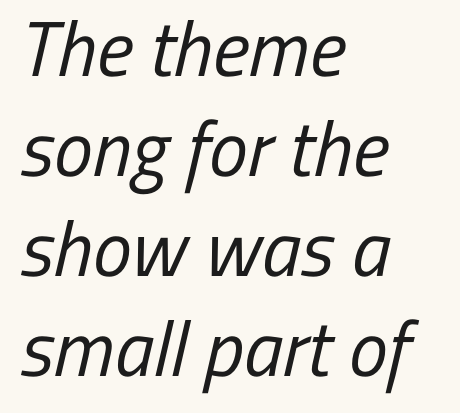
The image shows 78 px regular-weight, condensed sans-serif type; set left-aligned, normal line spacing (1.28x), normal letter spacing, not underlined; low stroke contrast and a medium x-height.
